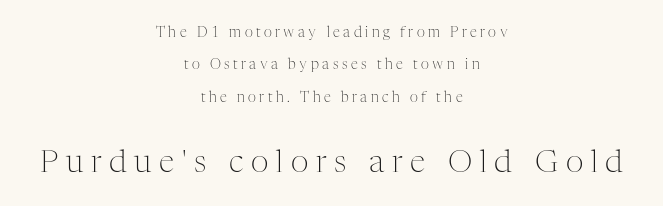
Compared with a flush-left layout, this one balances lines on the center instead. Yep, those are serifs on the letters. Tracking value appears strongly positive — letters spread wide. Tall strokes in this sample are plumb rather than angled. The weight tops out at a normal text grade.
